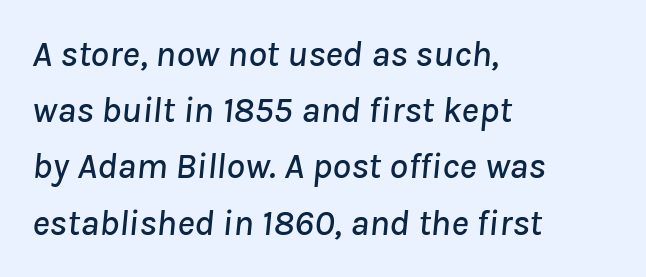
Q: Is the text italic (slanted)? A: Yes, it leans right by about 8 degrees.
Q: Is the text underlined? A: No.
Q: How is the paragraph aligned? A: Left-aligned.
Q: Is the spacing between letters normal or unusually wide? A: Normal.
Q: Is the spacing between lines tight, normal or loose? A: Normal.
Q: Width (condensed, normal, or wide)? A: Normal.
Q: Stroke contrast? A: Low.
Q: x-height? A: Medium.
Q: Monospaced? A: No.
